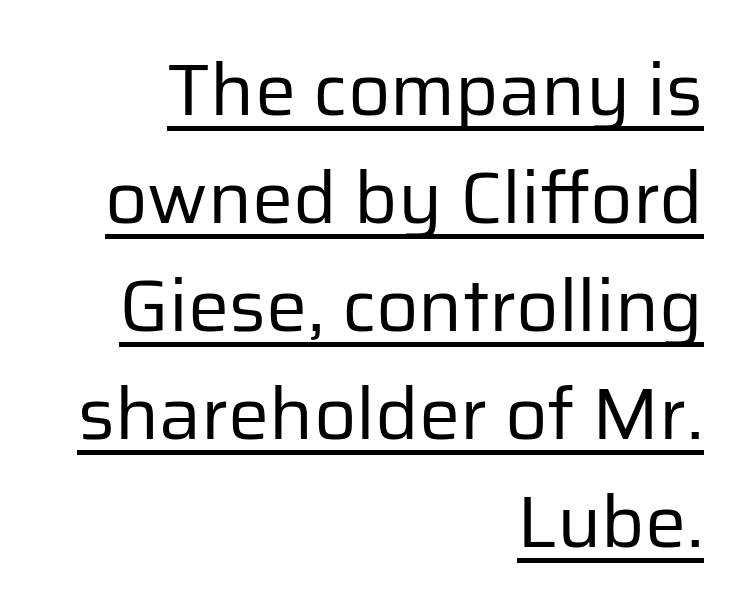
Q: Is the text bold? A: No.
Q: Is the text italic (slanted)? A: No, it is upright.
Q: Is the typeface a serif or a sans-serif typeface? A: Sans-serif.
Q: Is the text underlined? A: Yes.
Q: How is the paragraph aligned? A: Right-aligned.
Q: Is the spacing between letters normal or unusually wide? A: Normal.
Q: Is the spacing between lines tight, normal or loose? A: Normal.
Q: Width (condensed, normal, or wide)? A: Normal.
Q: Stroke contrast? A: Low.
Q: x-height? A: Medium.
Q: Monospaced? A: No.
